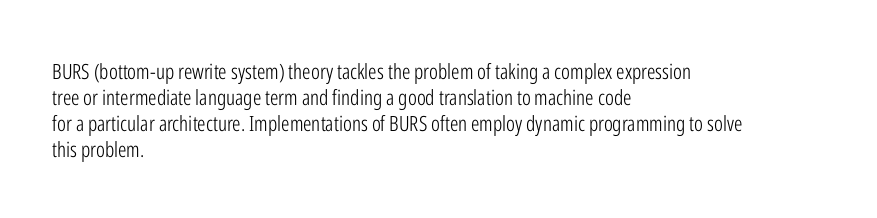
{"italic": "no", "bold": "no", "underline": "no", "align": "left", "line_spacing_ratio": 1.24, "letter_spacing": "normal", "letter_spacing_em": 0.0, "glyph_px": 21}
